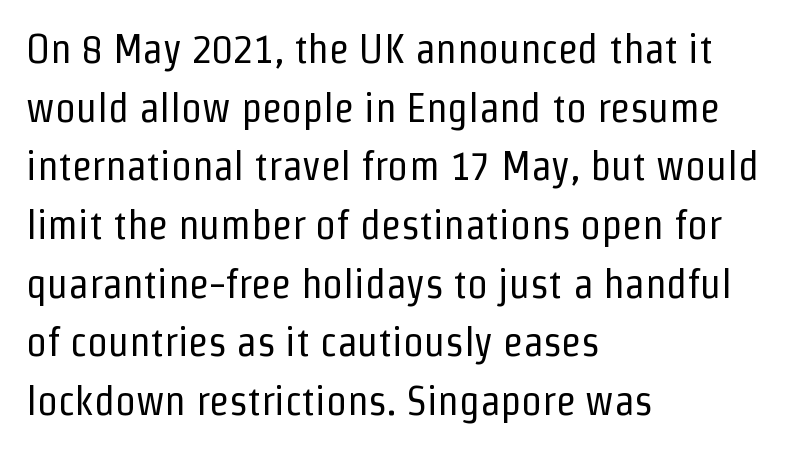
Quick note: interline space is typical. Each letter keeps its own natural width here, so spacing adapts to shape. The strip under each line holds only bare page. Nothing unusual about the tracking: characters are spaced as the font intends. Visually the block forms a straight wall on the left and a jagged coastline on the right. In terms of letterform style, serifs are entirely absent.
